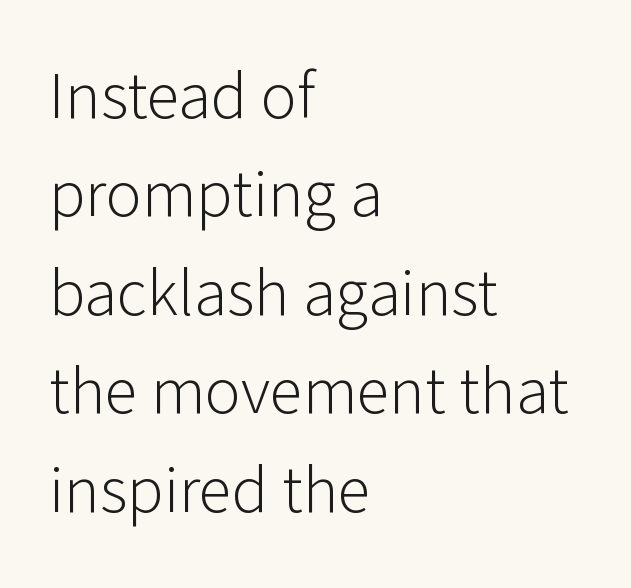
The image shows 67 px light sans-serif type, upright; set left-aligned, normal line spacing (1.47x), normal letter spacing, not underlined; low stroke contrast and a medium x-height.
